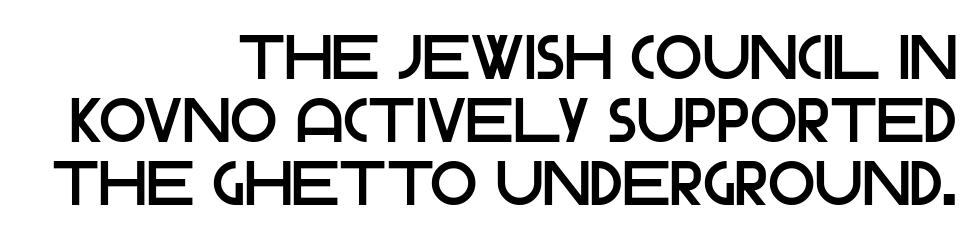
The image shows 62 px sans-serif type, upright; set right-aligned, tight line spacing (1.02x), normal letter spacing, not underlined; low stroke contrast and a large x-height.
